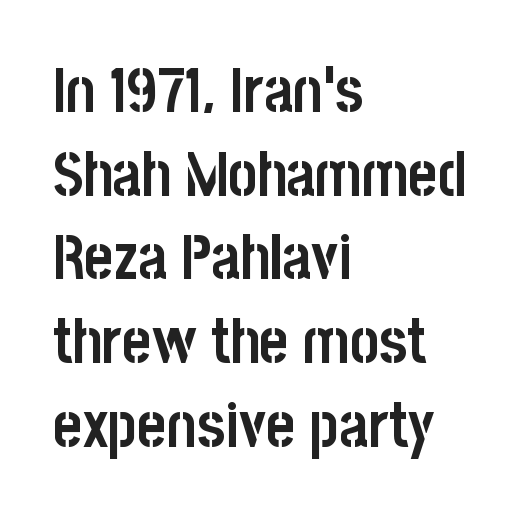
Q: Is the text bold? A: Yes.
Q: Is the text italic (slanted)? A: No, it is upright.
Q: Is the typeface a serif or a sans-serif typeface? A: Sans-serif.
Q: Is the text underlined? A: No.
Q: How is the paragraph aligned? A: Left-aligned.
Q: Is the spacing between letters normal or unusually wide? A: Normal.
Q: Is the spacing between lines tight, normal or loose? A: Normal.
Q: Width (condensed, normal, or wide)? A: Condensed.
Q: Stroke contrast? A: Low.
Q: x-height? A: Large.
Q: Monospaced? A: No.
